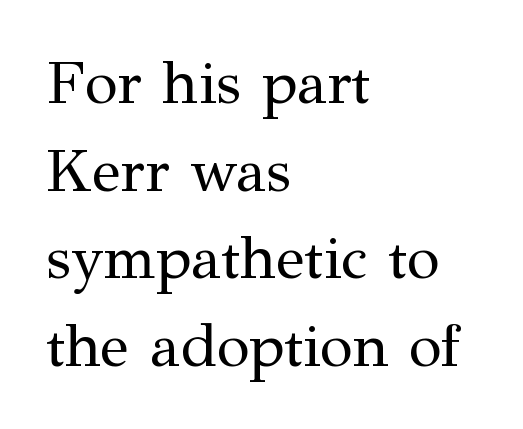
Q: Is the text bold? A: No.
Q: Is the text italic (slanted)? A: No, it is upright.
Q: Is the typeface a serif or a sans-serif typeface? A: Serif.
Q: Is the text underlined? A: No.
Q: How is the paragraph aligned? A: Left-aligned.
Q: Is the spacing between letters normal or unusually wide? A: Normal.
Q: Is the spacing between lines tight, normal or loose? A: Normal.
Q: Width (condensed, normal, or wide)? A: Normal.
Q: Stroke contrast? A: Medium.
Q: x-height? A: Medium.
Q: Monospaced? A: No.
